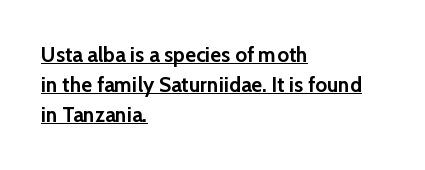
The image shows 21 px bold type, upright; set left-aligned, normal line spacing (1.43x), normal letter spacing, underlined.
